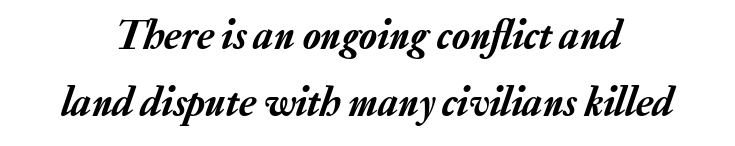
Looking at the ascenders, they clearly lean. Interline gaps are of average width in this sample. Do the characters align in a grid? No, the font is proportional. The tracking reads as untouched default to a designer's eye.
